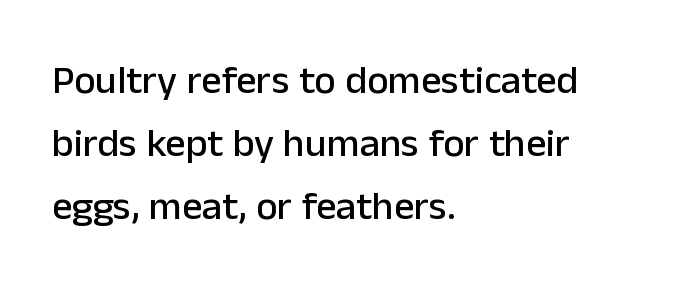
Q: Is the text italic (slanted)? A: No, it is upright.
Q: Is the typeface a serif or a sans-serif typeface? A: Sans-serif.
Q: Is the text underlined? A: No.
Q: How is the paragraph aligned? A: Left-aligned.
Q: Is the spacing between letters normal or unusually wide? A: Normal.
Q: Is the spacing between lines tight, normal or loose? A: Normal.
Q: Width (condensed, normal, or wide)? A: Normal.
Q: Stroke contrast? A: Low.
Q: x-height? A: Medium.
Q: Monospaced? A: No.
